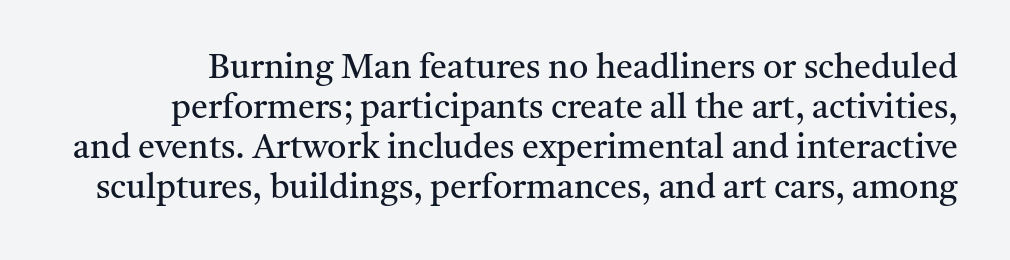
{"serif": "yes", "italic": "no", "bold": "no", "weight": "regular", "width": "normal", "stroke_contrast": "medium", "x_height": "medium", "monospaced": "no", "underline": "no", "line_spacing_ratio": 1.18, "letter_spacing": "normal", "letter_spacing_em": 0.0, "glyph_px": 34}
